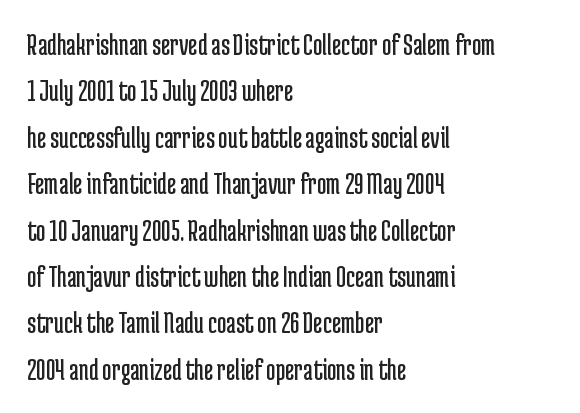
Q: Is the text bold? A: No.
Q: Is the text italic (slanted)? A: No, it is upright.
Q: Is the typeface a serif or a sans-serif typeface? A: Sans-serif.
Q: Is the text underlined? A: No.
Q: How is the paragraph aligned? A: Left-aligned.
Q: Is the spacing between letters normal or unusually wide? A: Normal.
Q: Is the spacing between lines tight, normal or loose? A: Normal.
Q: Width (condensed, normal, or wide)? A: Condensed.
Q: Stroke contrast? A: Low.
Q: x-height? A: Medium.
Q: Monospaced? A: No.
